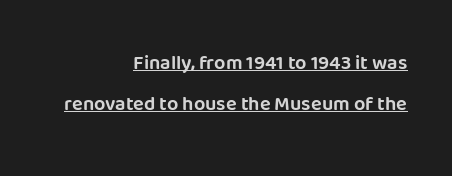
{"italic": "no", "underline": "yes", "align": "right", "line_spacing": "loose", "line_spacing_ratio": 2.03, "letter_spacing": "normal", "letter_spacing_em": 0.0, "glyph_px": 20}
